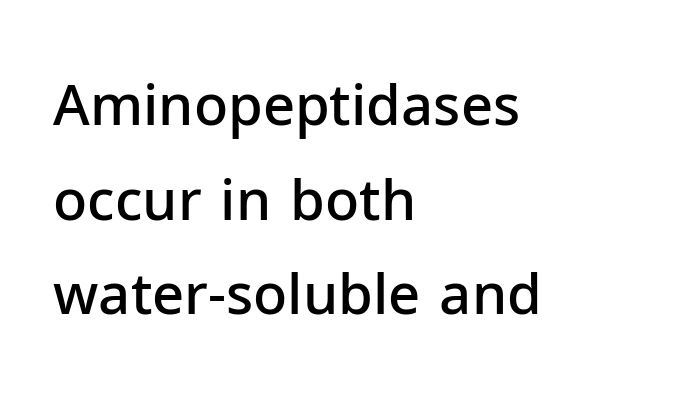
Q: Is the text bold? A: Semi-bold.
Q: Is the text italic (slanted)? A: No, it is upright.
Q: Is the typeface a serif or a sans-serif typeface? A: Sans-serif.
Q: Is the text underlined? A: No.
Q: How is the paragraph aligned? A: Left-aligned.
Q: Is the spacing between letters normal or unusually wide? A: Normal.
Q: Is the spacing between lines tight, normal or loose? A: Normal.
Q: Width (condensed, normal, or wide)? A: Normal.
Q: Stroke contrast? A: Low.
Q: x-height? A: Medium.
Q: Monospaced? A: No.
